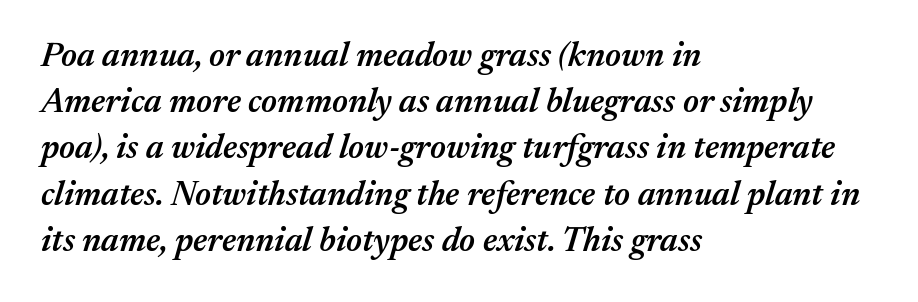
{"italic": "yes", "lean": "right", "slant_degrees": 17, "bold": "semi", "weight": "semibold", "width": "normal", "stroke_contrast": "medium", "x_height": "medium", "monospaced": "no", "underline": "no", "align": "left", "line_spacing": "normal", "line_spacing_ratio": 1.36, "letter_spacing": "normal", "letter_spacing_em": 0.0, "glyph_px": 34}
